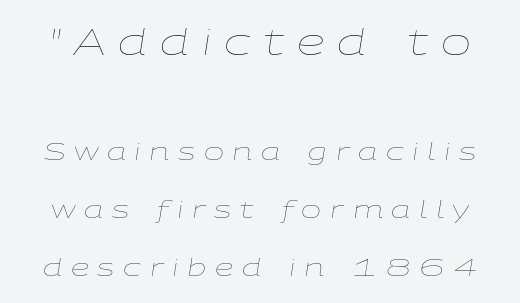
The image shows 36 px thin, wide type, italic (leaning right); set loose line spacing (2.42x), unusually wide letter spacing (+0.36 em), not underlined; the first (top) block is 1.5x larger; low stroke contrast and a medium x-height.
